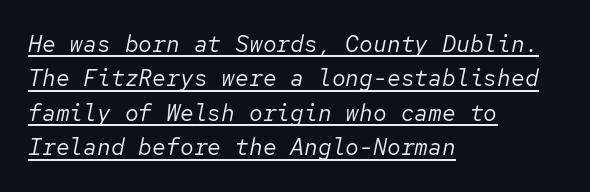
{"italic": "yes", "lean": "right", "slant_degrees": 12, "bold": "no", "underline": "yes", "align": "left", "line_spacing": "normal", "line_spacing_ratio": 1.5, "letter_spacing": "normal", "letter_spacing_em": 0.0, "glyph_px": 23}
